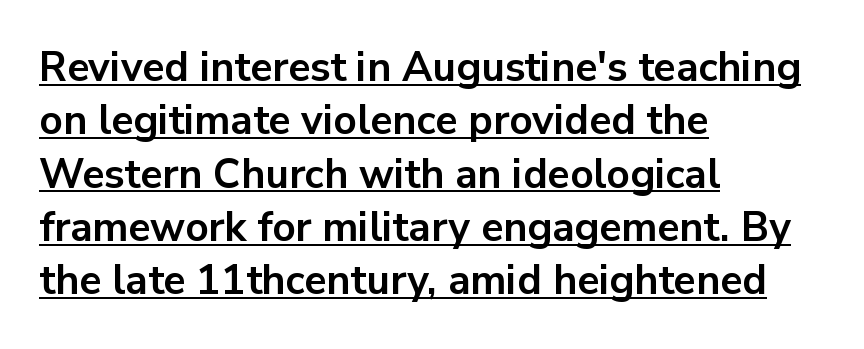
Q: Is the text bold? A: Yes.
Q: Is the text italic (slanted)? A: No, it is upright.
Q: Is the typeface a serif or a sans-serif typeface? A: Sans-serif.
Q: Is the text underlined? A: Yes.
Q: How is the paragraph aligned? A: Left-aligned.
Q: Is the spacing between letters normal or unusually wide? A: Normal.
Q: Is the spacing between lines tight, normal or loose? A: Normal.
Q: Width (condensed, normal, or wide)? A: Normal.
Q: Stroke contrast? A: Low.
Q: x-height? A: Medium.
Q: Monospaced? A: No.
